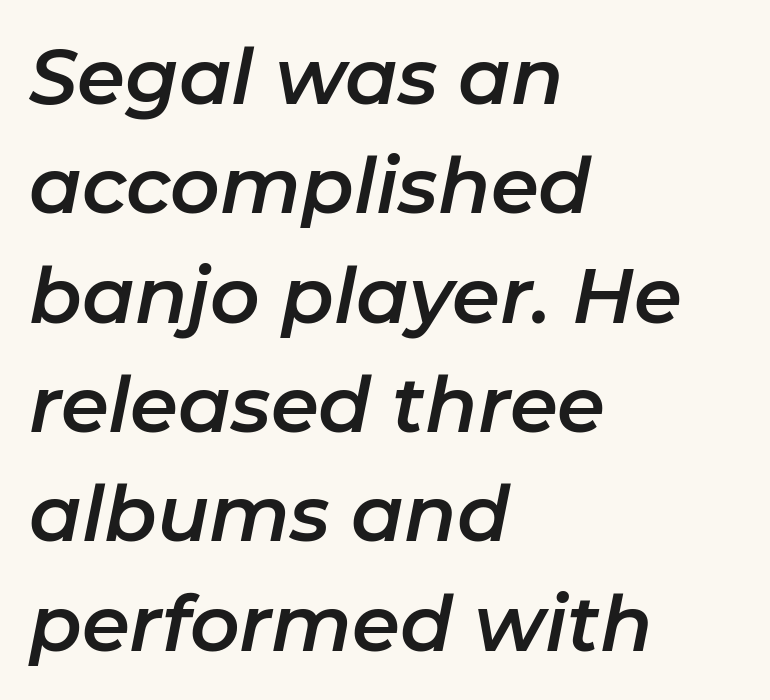
Q: Is the text italic (slanted)? A: Yes, it leans right by about 11 degrees.
Q: Is the text underlined? A: No.
Q: How is the paragraph aligned? A: Left-aligned.
Q: Is the spacing between letters normal or unusually wide? A: Normal.
Q: Is the spacing between lines tight, normal or loose? A: Normal.
Q: Width (condensed, normal, or wide)? A: Normal.
Q: Stroke contrast? A: Low.
Q: x-height? A: Medium.
Q: Monospaced? A: No.
